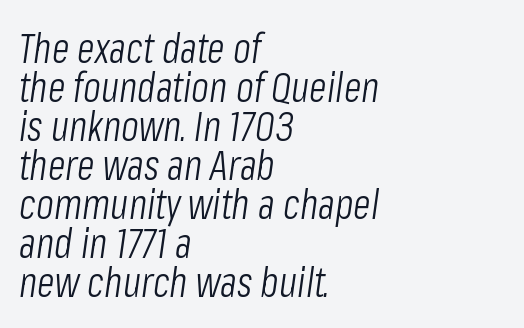
The image shows 41 px light, condensed type, italic (leaning right); set left-aligned, tight line spacing (0.95x), normal letter spacing, not underlined; low stroke contrast and a medium x-height.
